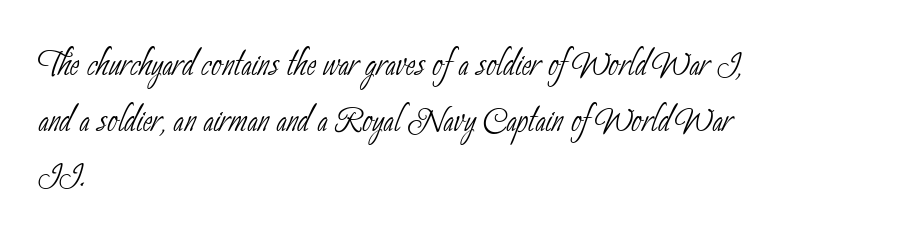
To sum up the face: it is a sans, with no serifs. A classic flush-left, rag-right setting is used for this passage. These lines are rendered in a variable-pitch font. Words appear dense and cohesive because spacing is normal. The weight would be labelled regular, book, light, or lighter still. The specimen omits any rule beneath the text block's lines.
